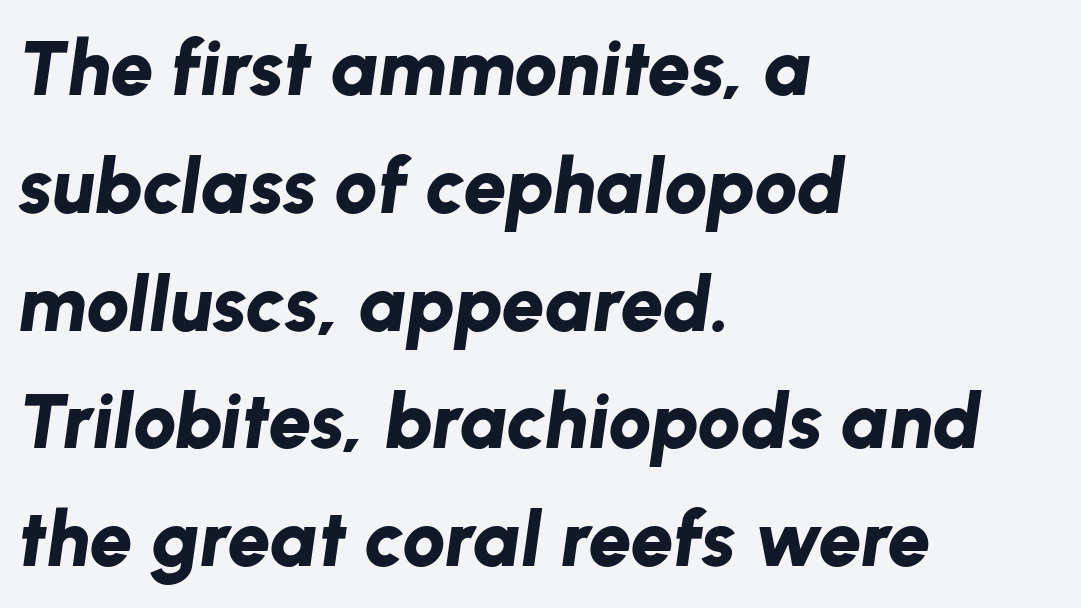
The lines in this sample share a left origin and differ only in where they stop. The type is set solid horizontally, with unmodified tracking. Descender tails drop into unmarked territory. Heft: maximum for text — a bold. The lines sit at an ordinary, default distance from one another.
